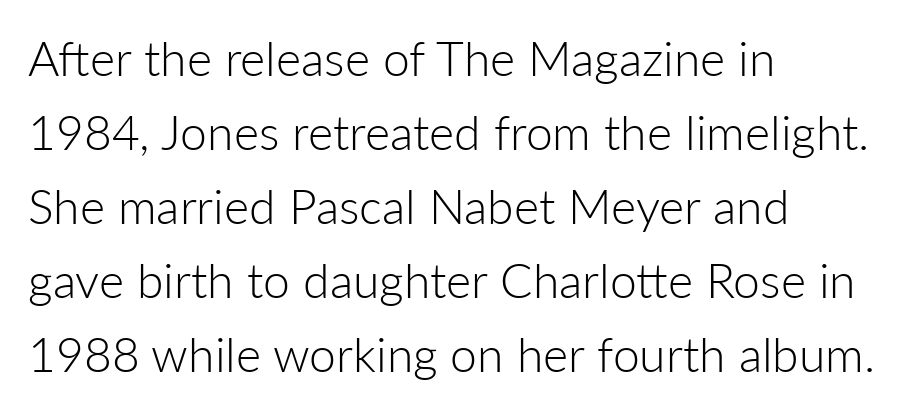
The image shows 48 px light sans-serif type, upright; set left-aligned, normal line spacing (1.54x), normal letter spacing, not underlined; low stroke contrast and a medium x-height.
